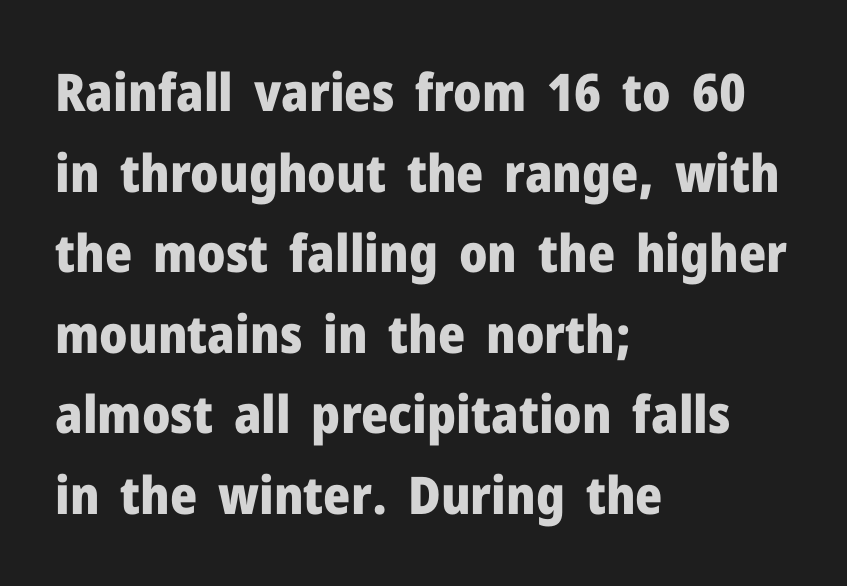
Notice how thick the strokes are: this is what a full bold looks like. The string is rendered with underlining switched off. The paragraph has a hard left edge and a soft right edge. You could call the tracking neutral — neither tight nor loose. This is the regular roman posture of the typeface.
